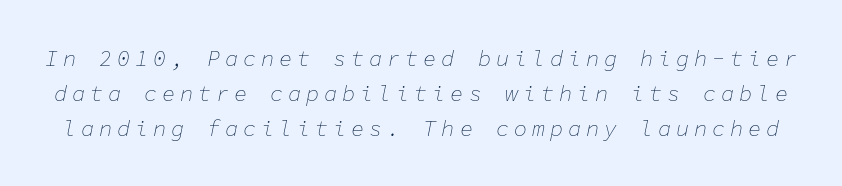
The image shows 22 px text type, italic (leaning right); set normal line spacing (1.59x), unusually wide letter spacing (+0.22 em), not underlined.
